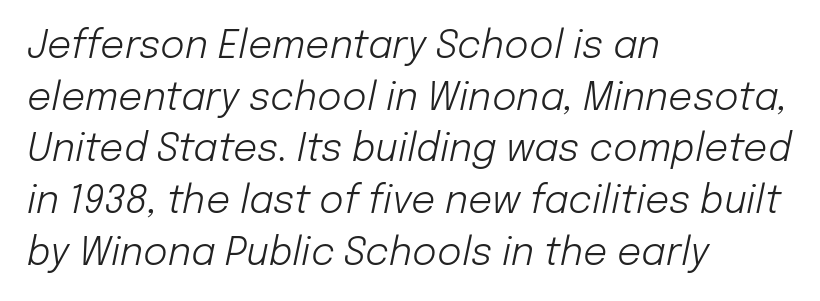
Q: Is the text bold? A: No.
Q: Is the text italic (slanted)? A: Yes, it leans right by about 12 degrees.
Q: Is the text underlined? A: No.
Q: How is the paragraph aligned? A: Left-aligned.
Q: Is the spacing between letters normal or unusually wide? A: Normal.
Q: Is the spacing between lines tight, normal or loose? A: Normal.
Q: Width (condensed, normal, or wide)? A: Normal.
Q: Stroke contrast? A: Low.
Q: x-height? A: Medium.
Q: Monospaced? A: No.
